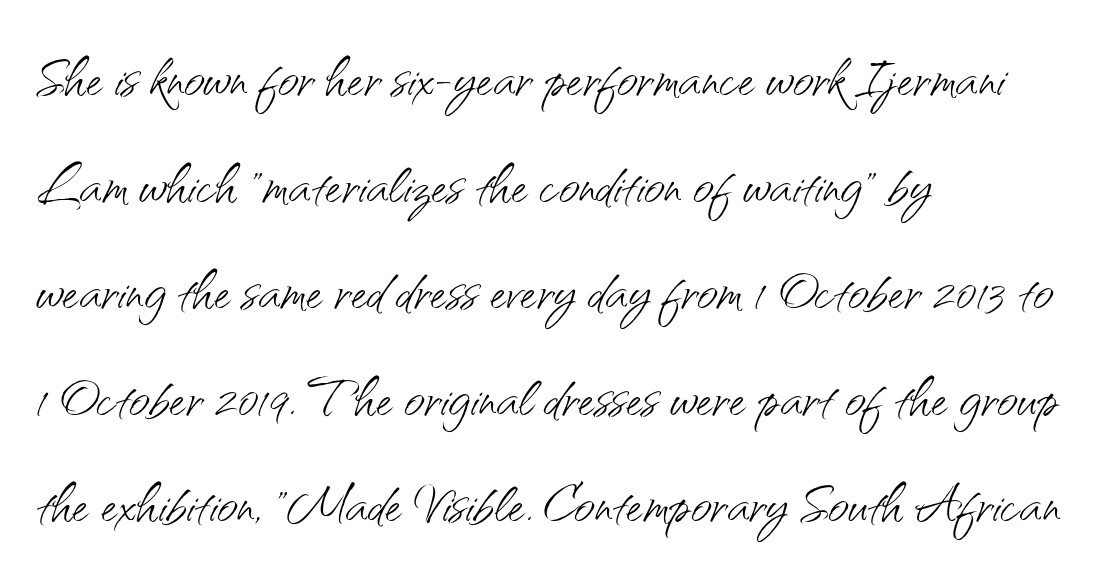
{"serif": "no", "bold": "no", "weight": "light", "width": "normal", "stroke_contrast": "medium", "x_height": "small", "monospaced": "no", "underline": "no", "align": "left", "line_spacing": "normal", "line_spacing_ratio": 1.48, "letter_spacing": "normal", "letter_spacing_em": 0.0, "glyph_px": 72}
